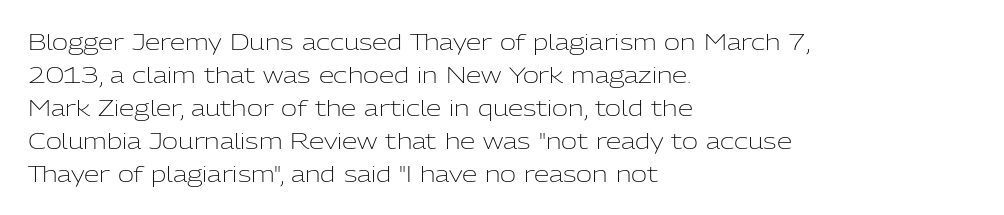
In terms of leading, this rendering sits right in the middle. Quick note: not italic, upright. Stems here are at most as thick as an everyday book face. Letter spacing: default.
